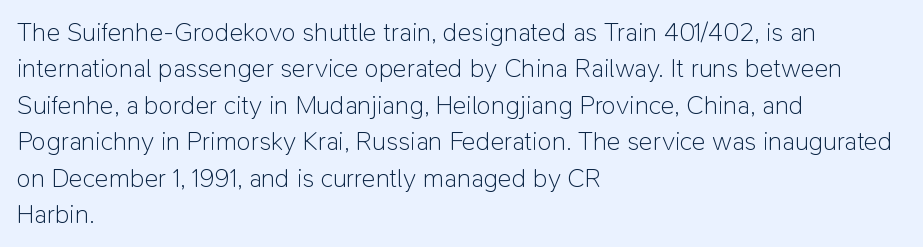
The image shows 26 px text type, upright; set left-aligned, normal line spacing (1.4x), normal letter spacing, not underlined.
